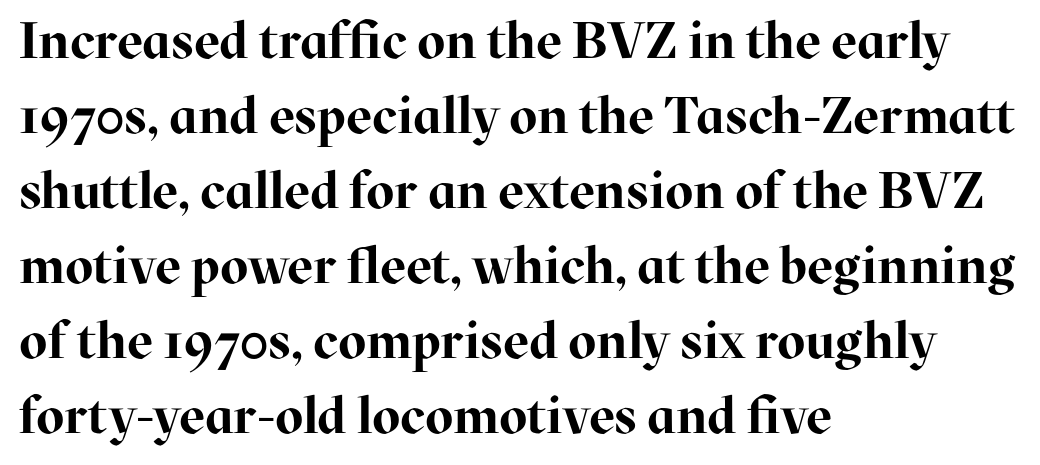
The image shows 51 px bold serif type, upright; set left-aligned, normal line spacing (1.47x), normal letter spacing, not underlined; high stroke contrast and a medium x-height.
